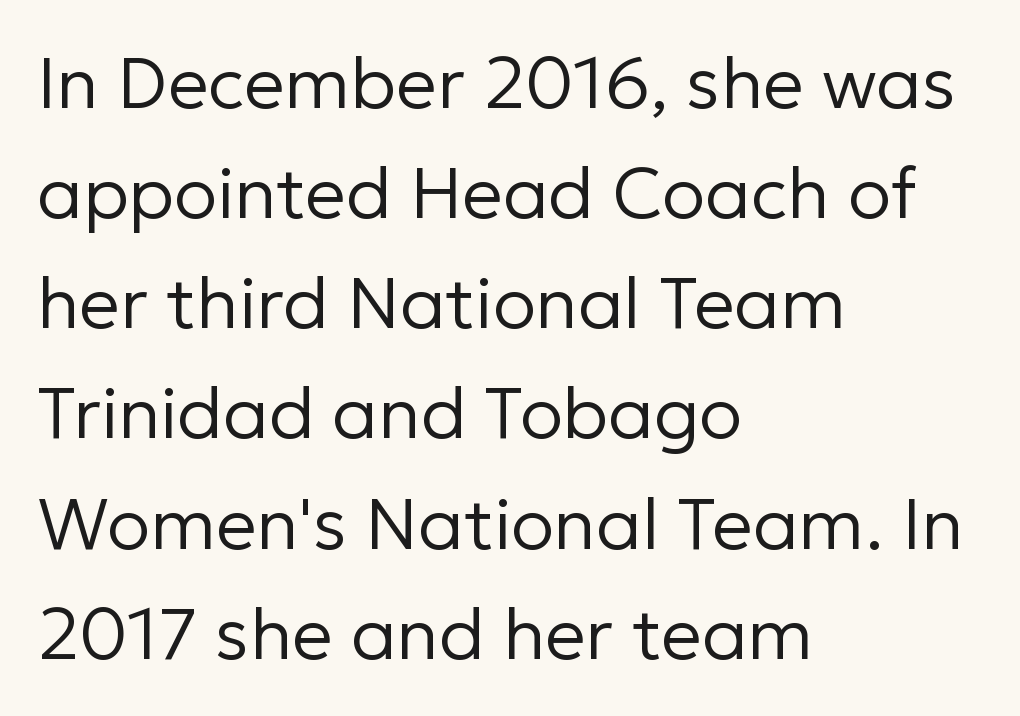
The image shows 72 px regular-weight sans-serif type, upright; set left-aligned, normal line spacing (1.53x), normal letter spacing, not underlined; low stroke contrast and a medium x-height.
